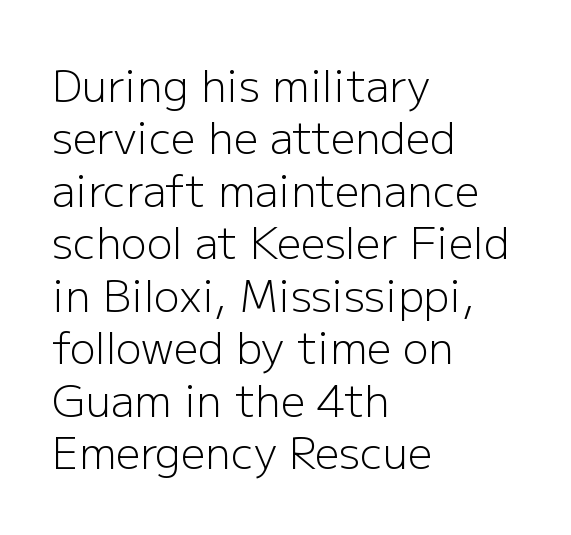
Is the type heavy? It reads as light-to-regular instead. Nothing sits at the stroke ends, so this counts as sans-serif. Default kerning and tracking; the words read as compact shapes. Every row of glyphs begins at an identical x-position on the left.
